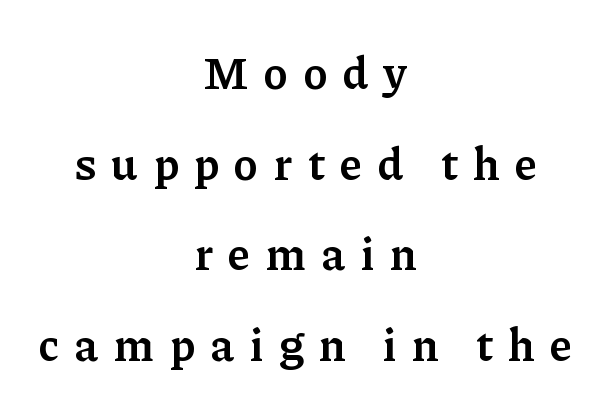
{"serif": "yes", "italic": "no", "bold": "semi", "weight": "semibold", "width": "normal", "stroke_contrast": "low", "x_height": "medium", "monospaced": "no", "underline": "no", "align": "center", "line_spacing": "loose", "line_spacing_ratio": 1.97, "letter_spacing": "wide", "letter_spacing_em": 0.34, "glyph_px": 46}
